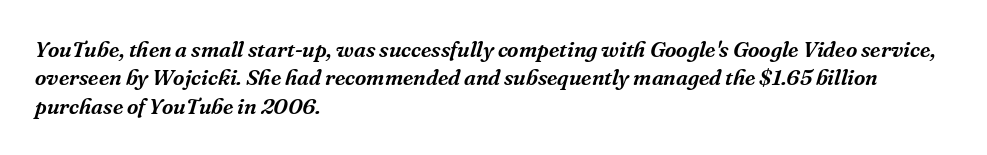
The image shows 22 px text type, italic (leaning right); set left-aligned, normal line spacing (1.29x), normal letter spacing, not underlined.
